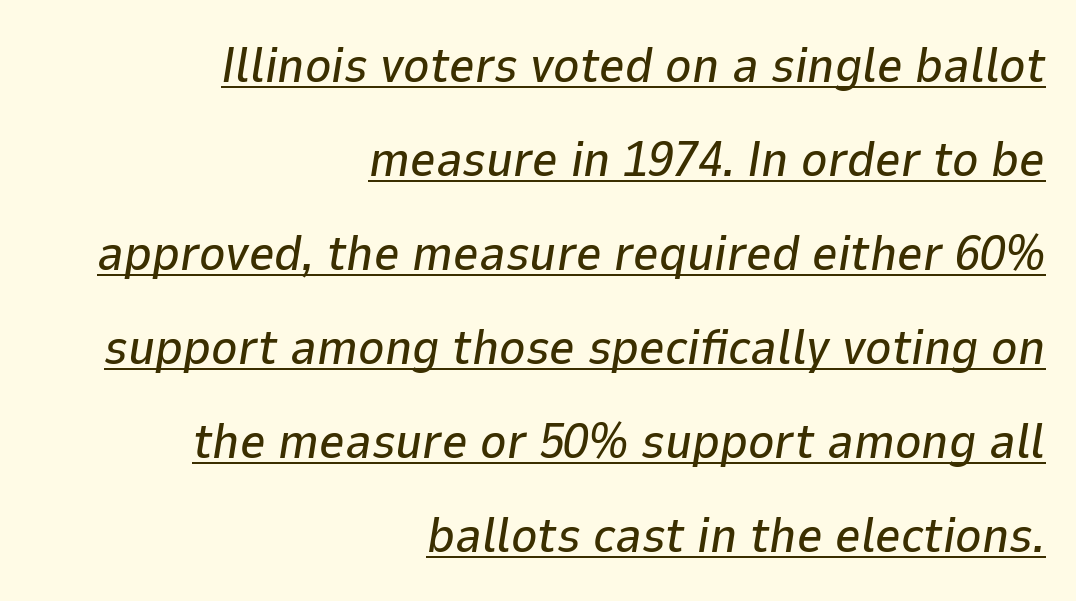
The image shows 50 px text type, italic (leaning right); set right-aligned, line spacing 1.88x, normal letter spacing, underlined; low stroke contrast and a medium x-height.
